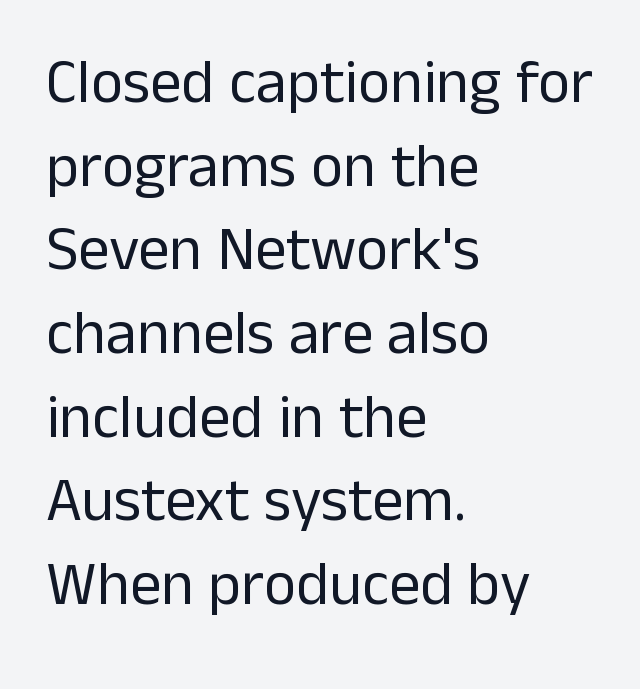
Q: Is the text bold? A: No.
Q: Is the text italic (slanted)? A: No, it is upright.
Q: Is the typeface a serif or a sans-serif typeface? A: Sans-serif.
Q: Is the text underlined? A: No.
Q: How is the paragraph aligned? A: Left-aligned.
Q: Is the spacing between letters normal or unusually wide? A: Normal.
Q: Is the spacing between lines tight, normal or loose? A: Normal.
Q: Width (condensed, normal, or wide)? A: Normal.
Q: Stroke contrast? A: Low.
Q: x-height? A: Medium.
Q: Monospaced? A: No.
